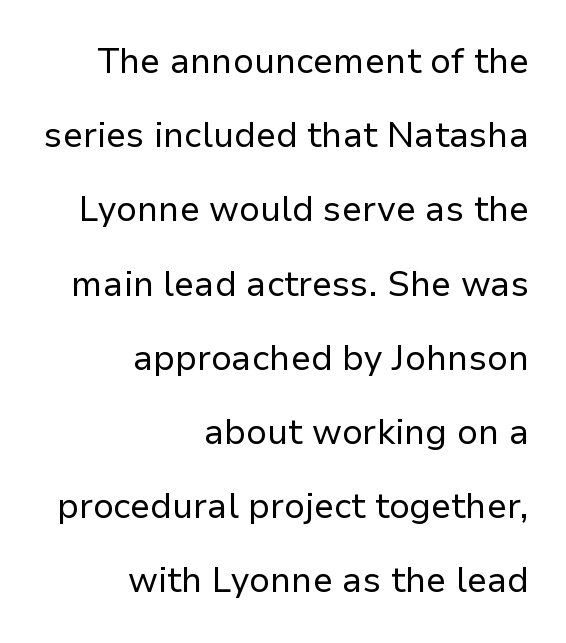
{"serif": "no", "italic": "no", "bold": "no", "weight": "regular", "width": "normal", "stroke_contrast": "low", "x_height": "medium", "monospaced": "no", "underline": "no", "align": "right", "line_spacing": "loose", "line_spacing_ratio": 2.12, "letter_spacing": "normal", "letter_spacing_em": 0.0, "glyph_px": 35}
